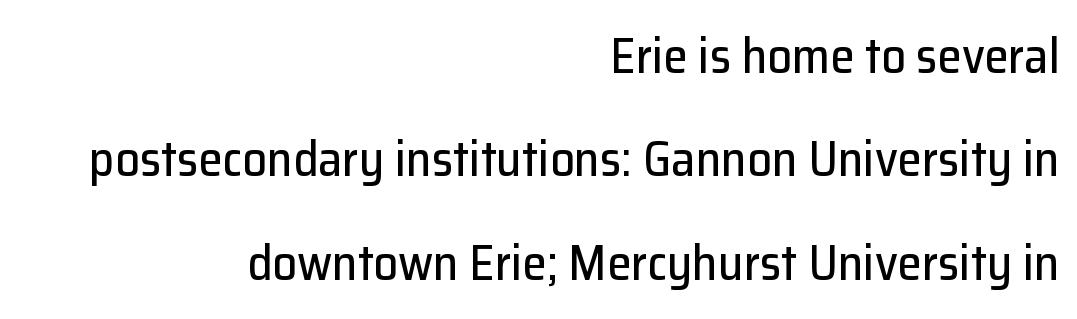
Q: Is the text italic (slanted)? A: No, it is upright.
Q: Is the typeface a serif or a sans-serif typeface? A: Sans-serif.
Q: Is the text underlined? A: No.
Q: How is the paragraph aligned? A: Right-aligned.
Q: Is the spacing between letters normal or unusually wide? A: Normal.
Q: Is the spacing between lines tight, normal or loose? A: Loose.
Q: Width (condensed, normal, or wide)? A: Normal.
Q: Stroke contrast? A: Low.
Q: x-height? A: Medium.
Q: Monospaced? A: No.
